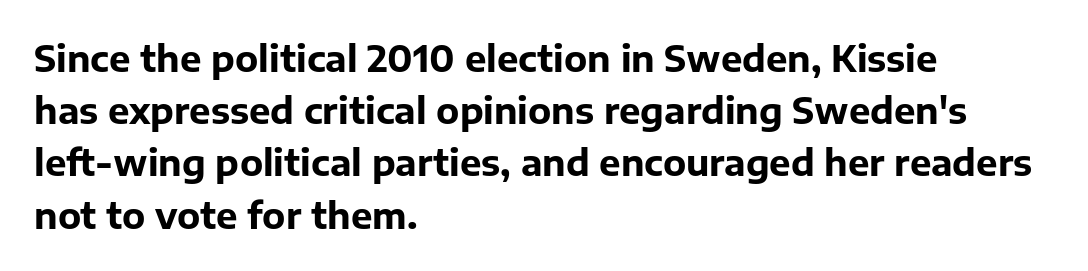
Q: Is the text bold? A: Yes.
Q: Is the text italic (slanted)? A: No, it is upright.
Q: Is the typeface a serif or a sans-serif typeface? A: Sans-serif.
Q: Is the text underlined? A: No.
Q: How is the paragraph aligned? A: Left-aligned.
Q: Is the spacing between letters normal or unusually wide? A: Normal.
Q: Is the spacing between lines tight, normal or loose? A: Normal.
Q: Width (condensed, normal, or wide)? A: Normal.
Q: Stroke contrast? A: Low.
Q: x-height? A: Medium.
Q: Monospaced? A: No.
